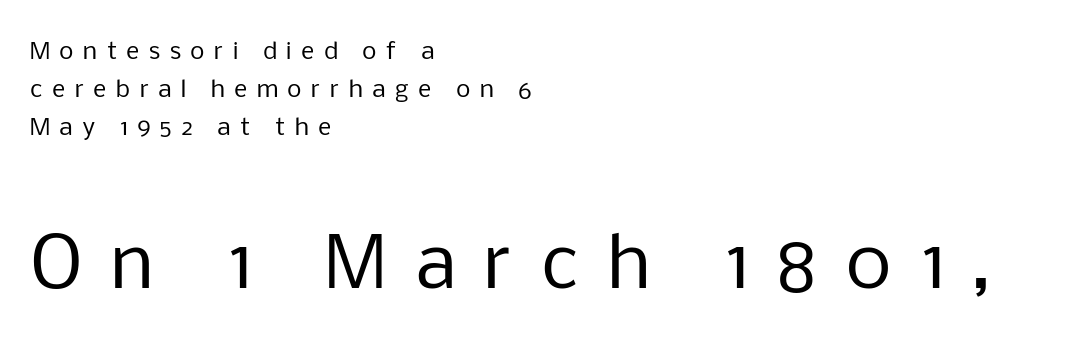
The image shows 70 px regular-weight sans-serif type, upright; set left-aligned, normal line spacing (1.66x), unusually wide letter spacing (+0.41 em), not underlined; the second (bottom) block is 3.04x larger; low stroke contrast and a medium x-height.
